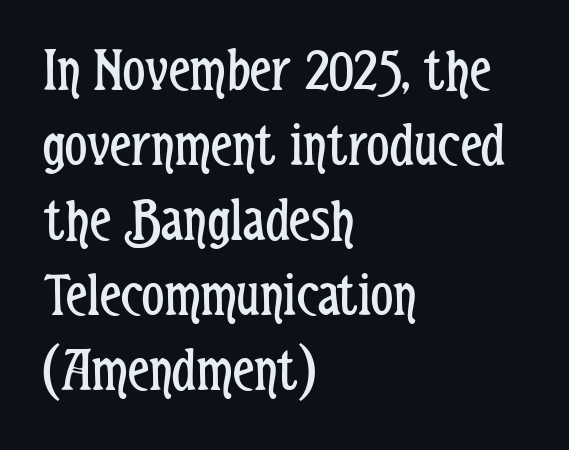
The image shows 62 px regular-weight, condensed sans-serif type, upright; set left-aligned, line spacing 1.21x, normal letter spacing, not underlined; low stroke contrast and a medium x-height.
